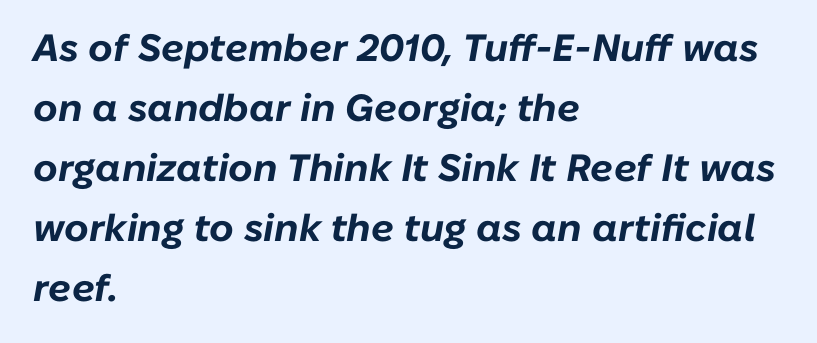
Regular leading. The face used here has the dense, thick strokes of a bold. The axis of the letterforms is tilted away from vertical. Does the copy run flush right? No — it runs flush left. You could not count columns in this text — the font is proportionally spaced.
